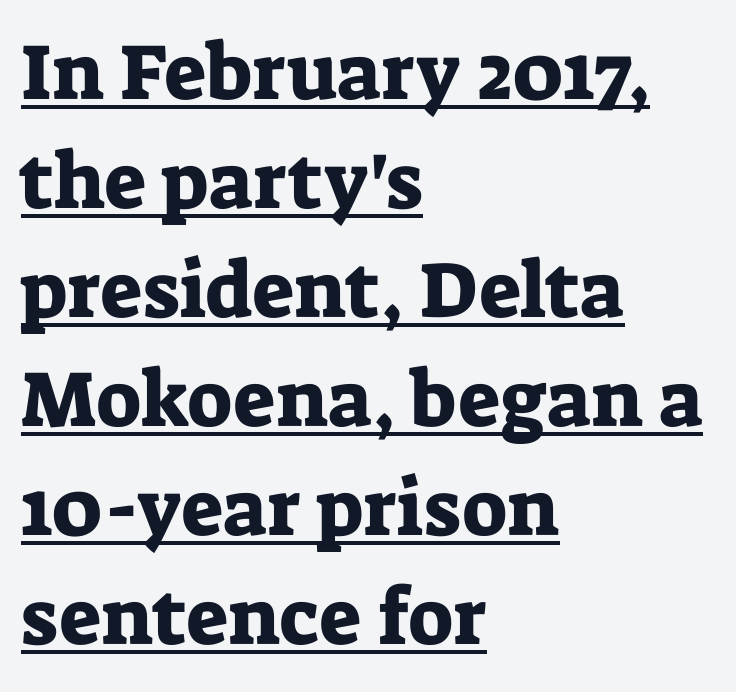
The rendering keeps characters at their native spacing. Here the designer chose a conventional face with non-uniform glyph widths. A rule runs beneath these lines of type. Regular leading.
